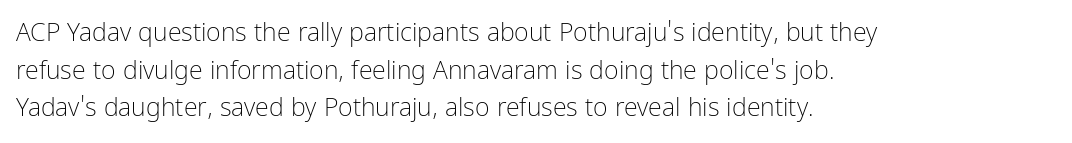
{"italic": "no", "bold": "no", "underline": "no", "align": "left", "line_spacing": "normal", "line_spacing_ratio": 1.51, "letter_spacing": "normal", "letter_spacing_em": 0.0, "glyph_px": 25}
